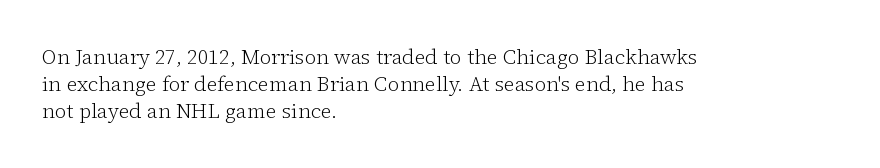
The image shows 21 px text type, upright; set left-aligned, normal line spacing (1.28x), normal letter spacing, not underlined.
